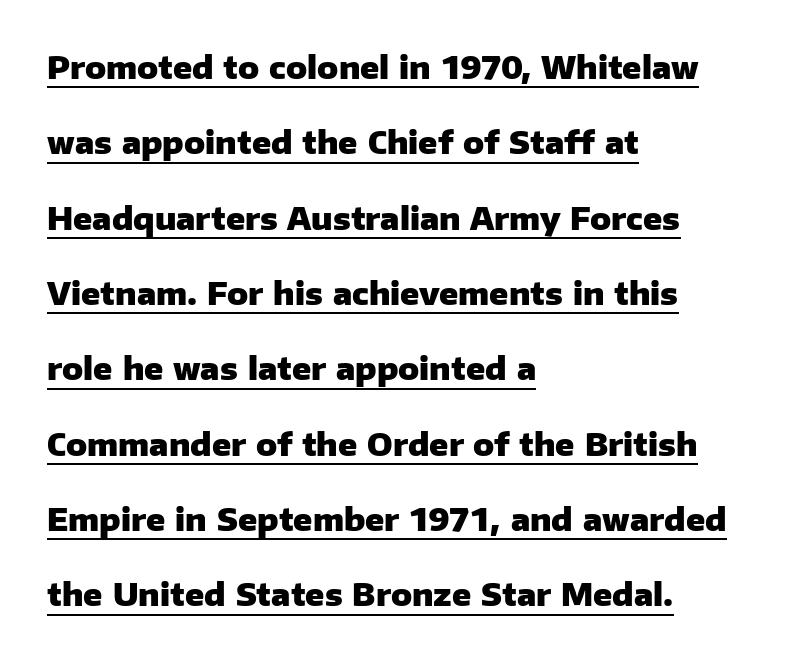
Q: Is the text bold? A: Yes.
Q: Is the text italic (slanted)? A: No, it is upright.
Q: Is the typeface a serif or a sans-serif typeface? A: Sans-serif.
Q: Is the text underlined? A: Yes.
Q: How is the paragraph aligned? A: Left-aligned.
Q: Is the spacing between letters normal or unusually wide? A: Normal.
Q: Is the spacing between lines tight, normal or loose? A: Loose.
Q: Width (condensed, normal, or wide)? A: Normal.
Q: Stroke contrast? A: Low.
Q: x-height? A: Medium.
Q: Monospaced? A: No.
